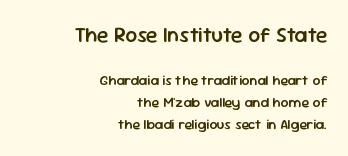
{"italic": "no", "bold": "semi", "underline": "no", "align": "right", "line_spacing": "normal", "line_spacing_ratio": 1.58, "letter_spacing": "normal", "letter_spacing_em": 0.0, "larger_block": "first", "size_ratio": 1.5, "glyph_px": 21}
